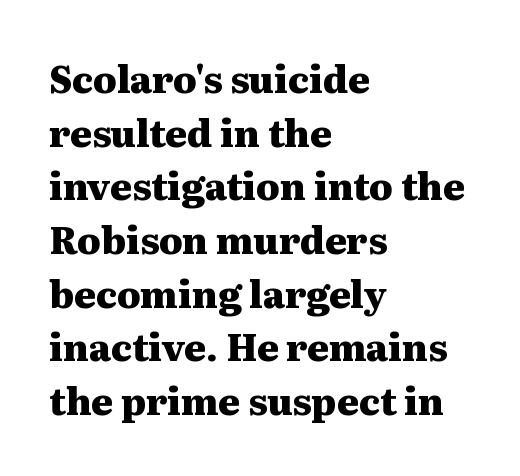
Descenders are the only things crossing below the line. All the whitespace from short lines collects on the right. Nobody touched the tracking dial on this one. Note: serifs present on the glyphs.
